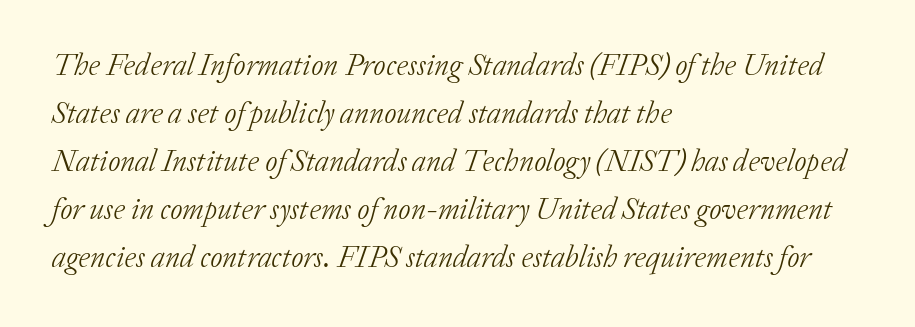
Unmarked baselines from the first word to the last. The ragged edge is on the right, which tells us the setting is flush left. This sample uses an oblique cut, with every glyph tilted off the vertical. Short note: letters normally spaced. The passage shown is typed in a proportional face where columns would drift.
